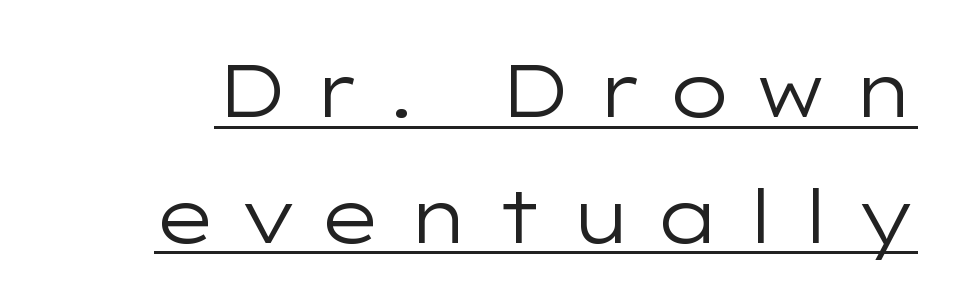
The passage shown is typed in a proportional face where columns would drift. Weight class: somewhere from thin through regular. Honestly, the row spacing looks completely unremarkable. The letters are spread apart with noticeably loose tracking. Unlike italic type, these characters show no tilt at all. This is sans-serif lettering, the kind often seen on screens and signage.
